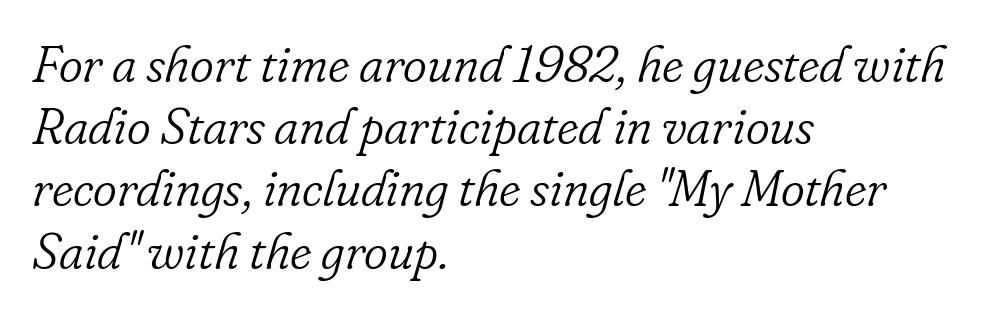
Q: Is the text bold? A: No.
Q: Is the text italic (slanted)? A: Yes, it leans right by about 16 degrees.
Q: Is the typeface a serif or a sans-serif typeface? A: Serif.
Q: Is the text underlined? A: No.
Q: How is the paragraph aligned? A: Left-aligned.
Q: Is the spacing between letters normal or unusually wide? A: Normal.
Q: Width (condensed, normal, or wide)? A: Normal.
Q: Stroke contrast? A: Low.
Q: x-height? A: Small.
Q: Monospaced? A: No.
